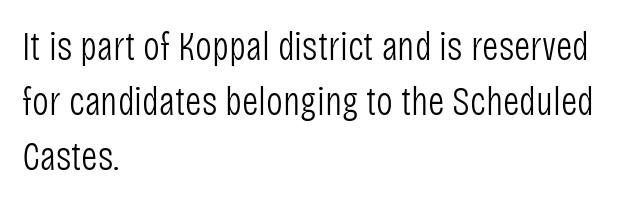
The image shows 40 px light, condensed sans-serif type, upright; set left-aligned, normal line spacing (1.38x), normal letter spacing, not underlined; low stroke contrast and a large x-height.
